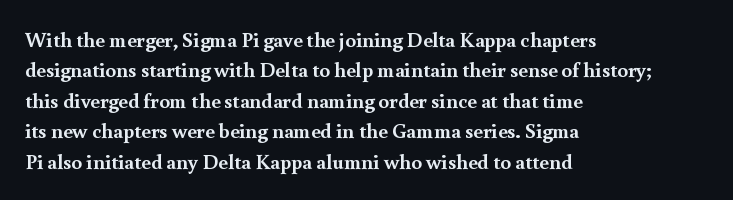
The image shows 21 px bold type, upright; set left-aligned, normal line spacing (1.45x), normal letter spacing, not underlined.
